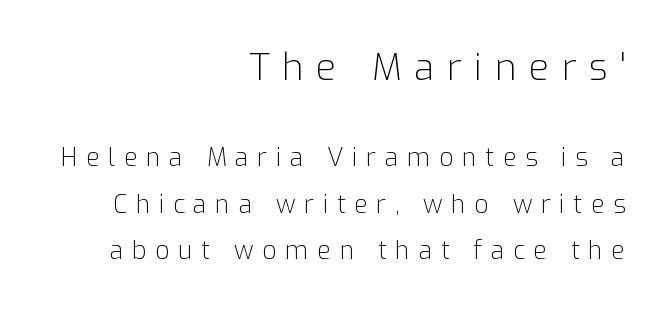
{"serif": "no", "italic": "no", "bold": "no", "weight": "light", "width": "normal", "stroke_contrast": "low", "x_height": "medium", "monospaced": "no", "underline": "no", "align": "right", "line_spacing_ratio": 1.86, "letter_spacing": "wide", "letter_spacing_em": 0.34, "larger_block": "first", "size_ratio": 1.48, "glyph_px": 37}
